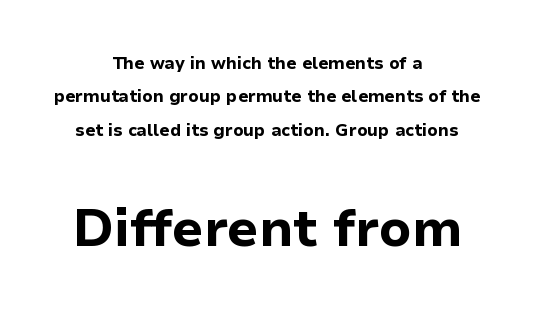
{"serif": "no", "italic": "no", "bold": "yes", "weight": "bold", "width": "normal", "stroke_contrast": "low", "x_height": "medium", "monospaced": "no", "underline": "no", "align": "center", "line_spacing": "loose", "line_spacing_ratio": 1.97, "letter_spacing": "normal", "letter_spacing_em": 0.0, "larger_block": "second", "size_ratio": 3.06, "glyph_px": 52}
